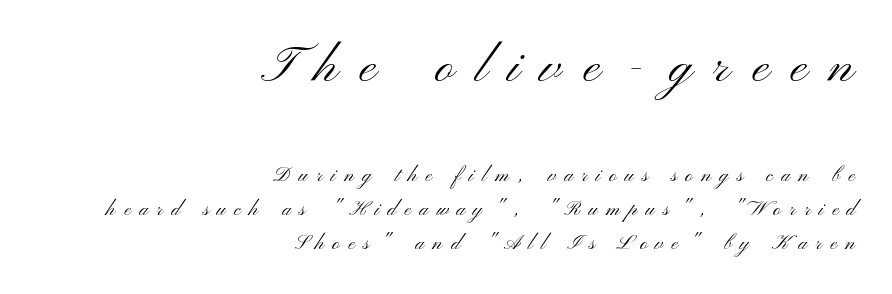
You could not count columns in this text — the font is proportionally spaced. Characters follow at a spacing far wider than the type designer built in. Leading: standard.
